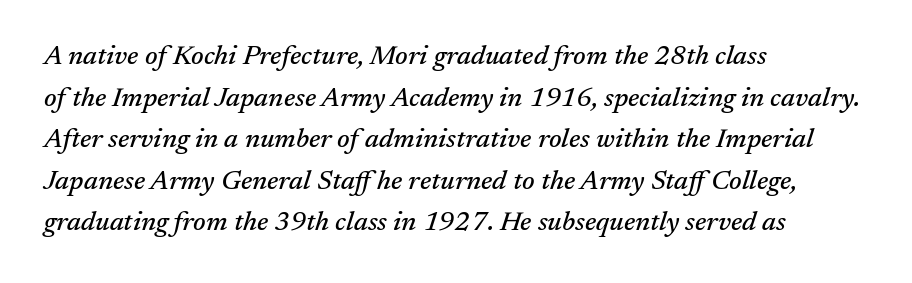
The rendering applies a slant to the glyphs. Evenly set lines give the paragraph a standard silhouette. The space directly below the letters is spotless. A typesetter would call this zero additional tracking. A classic flush-left, rag-right setting is used for this passage.
